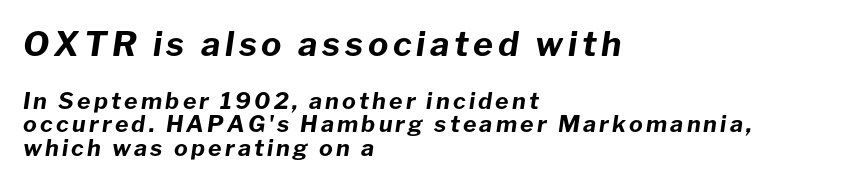
The text carries the slant typical of an italic or oblique font. Each letter keeps its own natural width here, so spacing adapts to shape. A classic flush-left, rag-right setting is used for this passage. The area under the type is left untouched.
